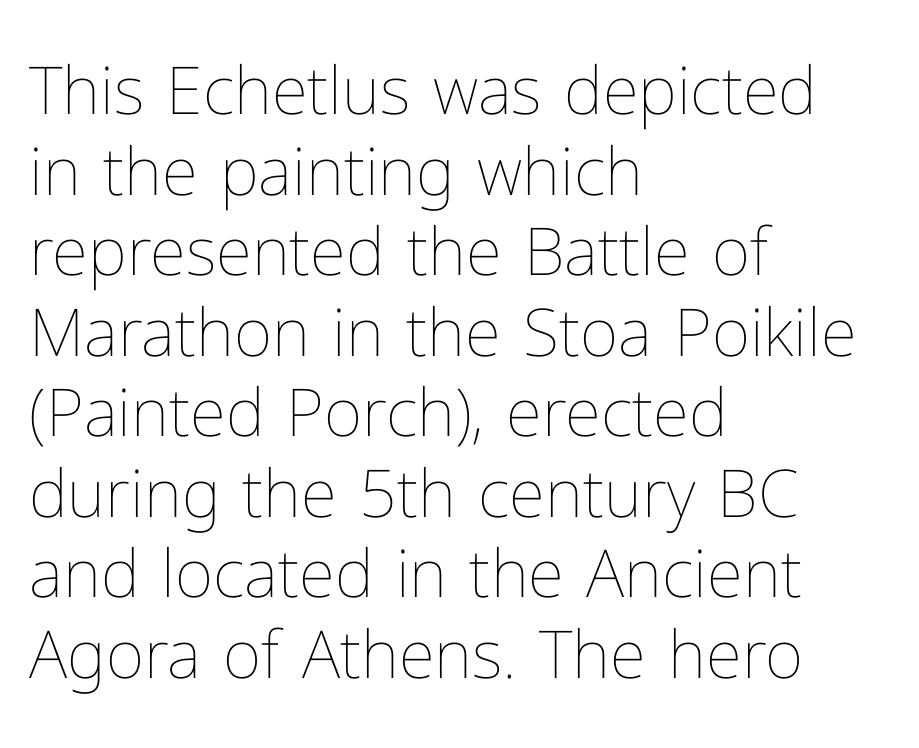
The image shows 66 px thin type, upright; set left-aligned, line spacing 1.22x, normal letter spacing, not underlined; low stroke contrast and a medium x-height.
